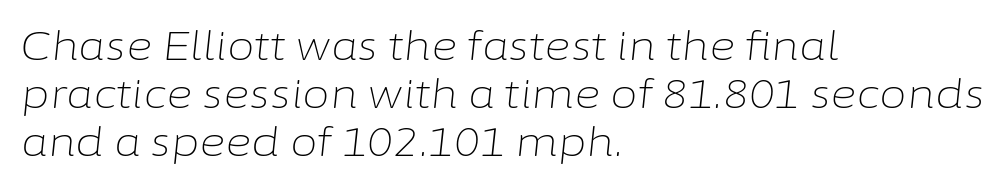
The image shows 40 px light type, italic (leaning right); set left-aligned, line spacing 1.2x, normal letter spacing, not underlined; low stroke contrast and a medium x-height.
